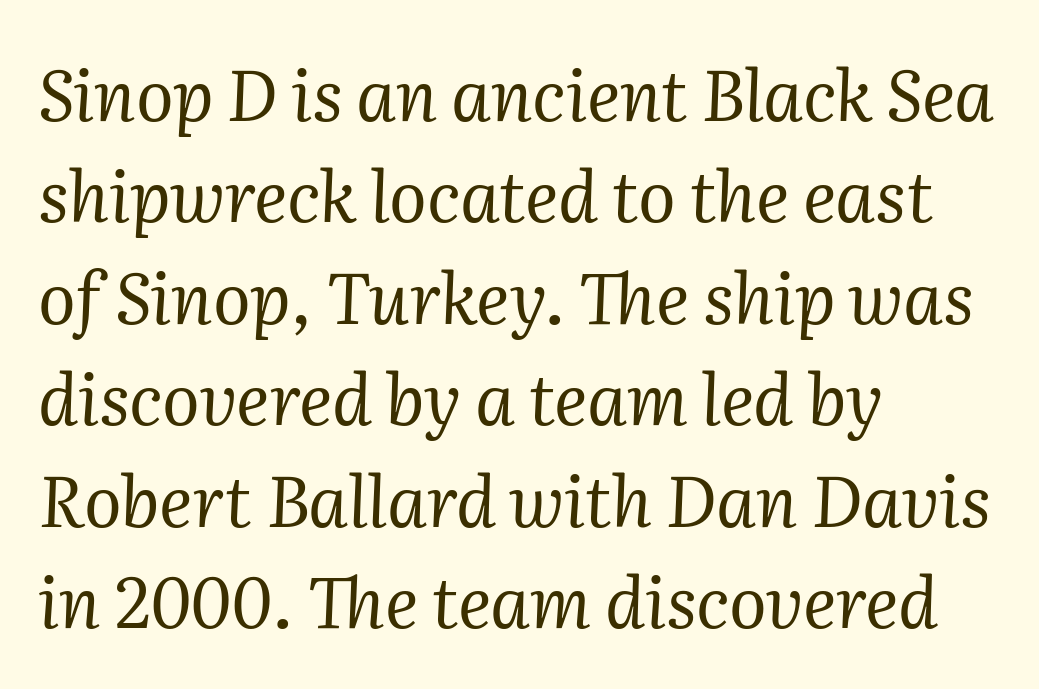
The image shows 70 px regular-weight serif type, italic (leaning right); set left-aligned, normal line spacing (1.45x), normal letter spacing, not underlined; medium stroke contrast and a medium x-height.
